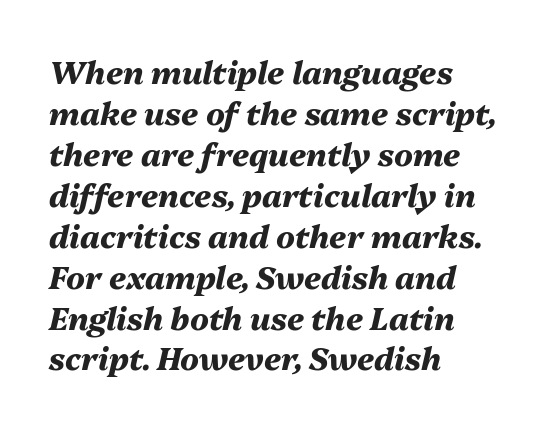
Q: Is the text bold? A: Yes.
Q: Is the text italic (slanted)? A: Yes, it leans right by about 13 degrees.
Q: Is the text underlined? A: No.
Q: How is the paragraph aligned? A: Left-aligned.
Q: Is the spacing between letters normal or unusually wide? A: Normal.
Q: Is the spacing between lines tight, normal or loose? A: Normal.
Q: Width (condensed, normal, or wide)? A: Normal.
Q: Stroke contrast? A: Medium.
Q: x-height? A: Medium.
Q: Monospaced? A: No.
